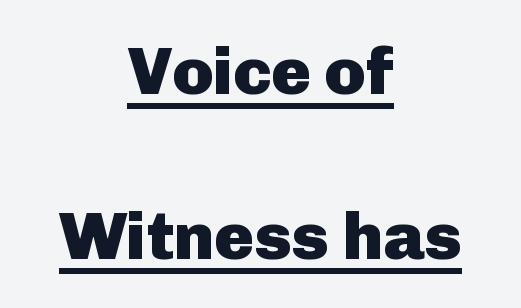
The image shows 67 px heavy sans-serif type, upright; set centered, loose line spacing (2.47x), normal letter spacing, underlined; low stroke contrast and a medium x-height.
